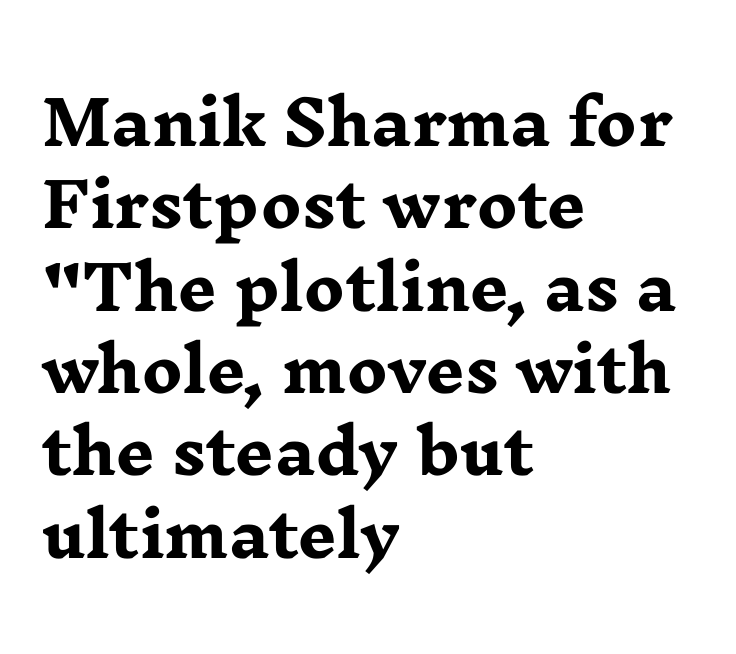
This is serif lettering, the kind often seen in printed books. Do the letters lean? They stand straight. You could call the tracking neutral — neither tight nor loose. Has an underline been added? It has not.
